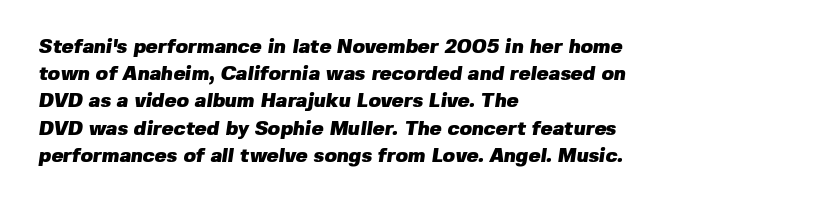
{"bold": "yes", "underline": "no", "align": "left", "line_spacing": "normal", "line_spacing_ratio": 1.36, "letter_spacing": "normal", "letter_spacing_em": 0.0, "glyph_px": 20}
